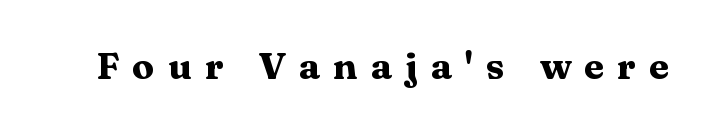
{"serif": "yes", "italic": "no", "bold": "yes", "weight": "heavy", "width": "wide", "stroke_contrast": "medium", "x_height": "medium", "monospaced": "no", "underline": "no", "letter_spacing": "wide", "letter_spacing_em": 0.36, "glyph_px": 37}
